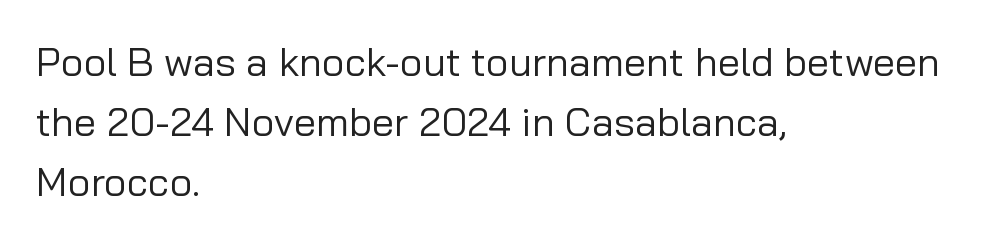
{"serif": "no", "italic": "no", "bold": "no", "weight": "regular", "width": "normal", "stroke_contrast": "low", "x_height": "medium", "monospaced": "no", "underline": "no", "align": "left", "line_spacing": "normal", "line_spacing_ratio": 1.5, "letter_spacing": "normal", "letter_spacing_em": 0.0, "glyph_px": 40}
